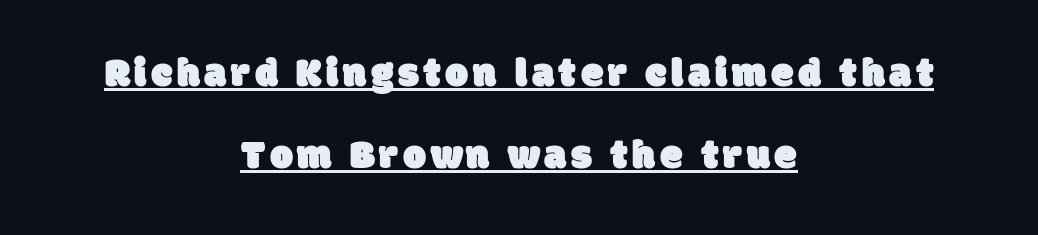
One glance says open: line gaps are wider than usual. Reading down the block, each line starts at a different indent, mirrored at its end. Classification — sans serif. The passage shown is typed in a proportional face where columns would drift. The glyphs are accompanied by a horizontal stroke just below them.
